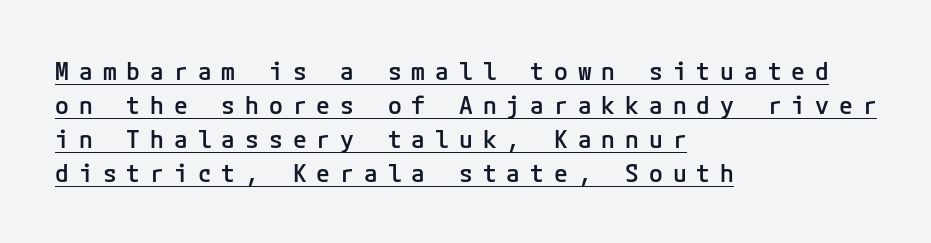
The lettering holds an erect, upright posture throughout. Compared with an ordinary text face, these strokes are moderately heavier — a semibold. Typeset ragged right — the left edge is the straight one. The line texture is sparse and dotted thanks to wide tracking. The glyphs are accompanied by a horizontal stroke just below them. Evenly set lines give the paragraph a standard silhouette.
